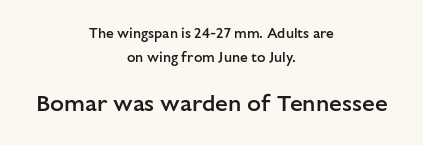
The image shows 23 px text type, upright; set centered, line spacing 1.71x, normal letter spacing, not underlined; the second (bottom) block is 1.64x larger.
